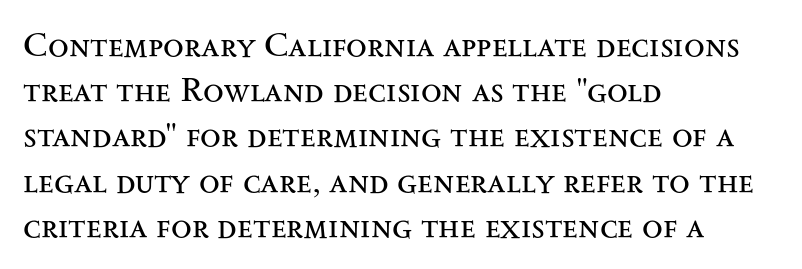
Q: Is the text bold? A: No.
Q: Is the text italic (slanted)? A: No, it is upright.
Q: Is the typeface a serif or a sans-serif typeface? A: Serif.
Q: Is the text underlined? A: No.
Q: How is the paragraph aligned? A: Left-aligned.
Q: Is the spacing between letters normal or unusually wide? A: Normal.
Q: Is the spacing between lines tight, normal or loose? A: Normal.
Q: Width (condensed, normal, or wide)? A: Wide.
Q: Stroke contrast? A: Medium.
Q: x-height? A: Small.
Q: Monospaced? A: No.
